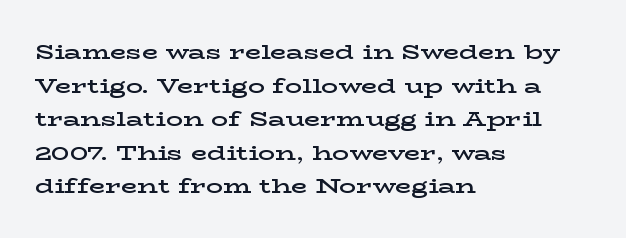
In terms of leading, this rendering sits right in the middle. These words are printed semibold, heavier than regular yet not bold. One-word summary of the alignment: left. Underline: absent.
